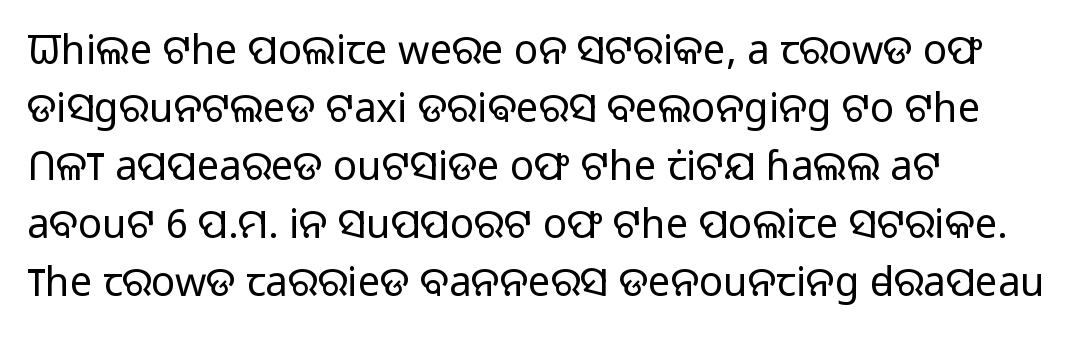
The image shows 40 px light sans-serif type, upright; set left-aligned, normal line spacing (1.45x), normal letter spacing, not underlined; low stroke contrast and a medium x-height.
